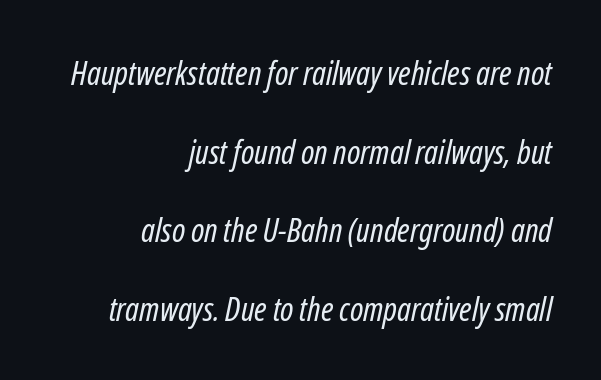
{"italic": "yes", "lean": "right", "slant_degrees": 12, "bold": "no", "weight": "regular", "width": "condensed", "stroke_contrast": "low", "x_height": "medium", "monospaced": "no", "underline": "no", "align": "right", "line_spacing": "loose", "line_spacing_ratio": 2.38, "letter_spacing": "normal", "letter_spacing_em": 0.0, "glyph_px": 33}
